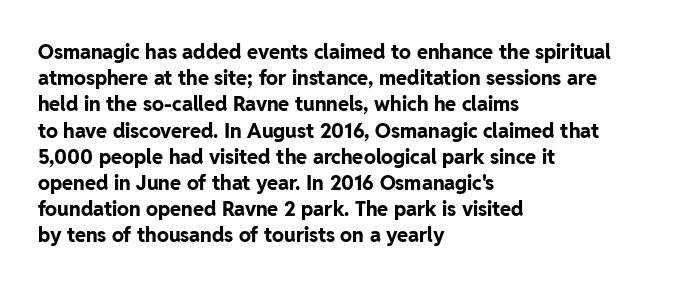
{"italic": "no", "bold": "yes", "underline": "no", "align": "left", "line_spacing": "normal", "line_spacing_ratio": 1.31, "letter_spacing": "normal", "letter_spacing_em": 0.0, "glyph_px": 20}
